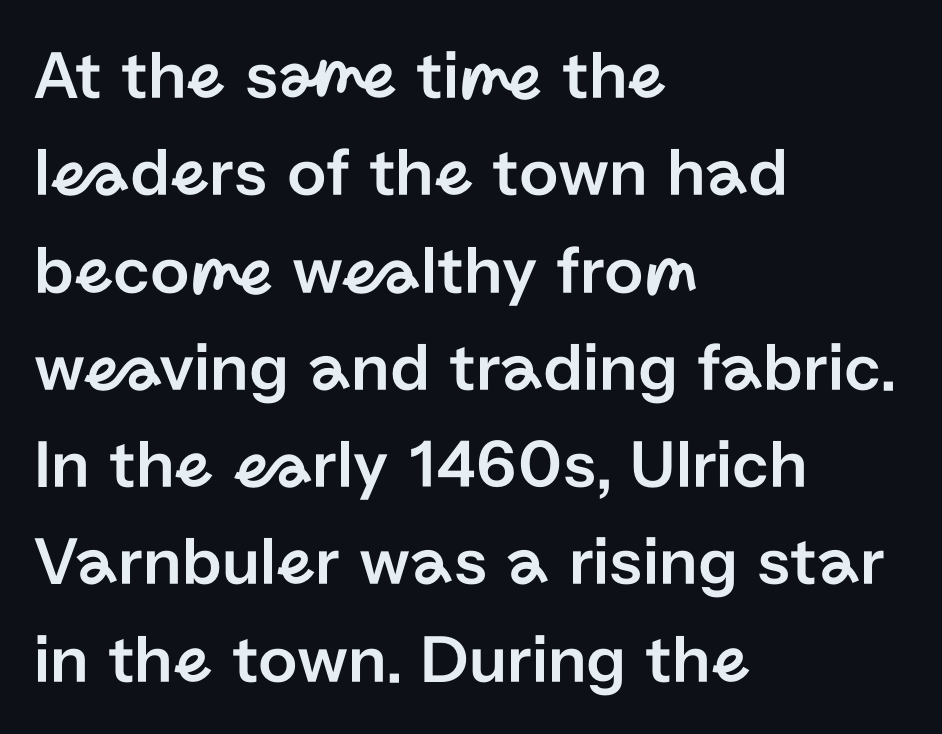
Teacher's note: observe the even left margin — that is flush-left alignment. The foot of each line stays bare and open. Proportional: the letters do not fall into vertical columns. Honestly, the letter spacing is just normal — you wouldn't notice it.
